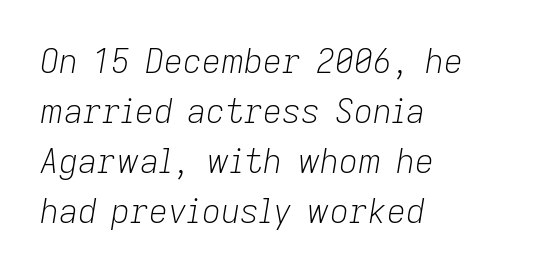
The image shows 33 px light type, italic (leaning right); set left-aligned, normal line spacing (1.52x), normal letter spacing, not underlined; low stroke contrast and a medium x-height.
